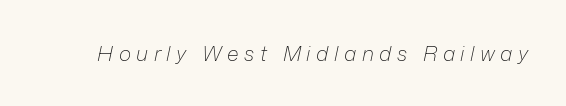
Underline: absent. Is the type heavy? It reads as light-to-regular instead. You can tell it's italic because the verticals aren't actually vertical. Is the letter spacing exaggerated? Yes — the characters are pushed far apart.
